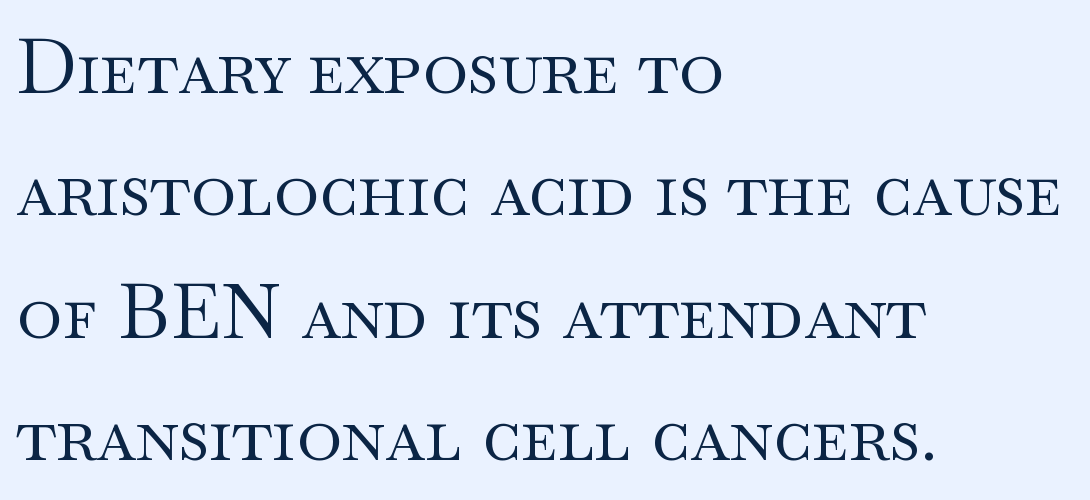
Q: Is the text bold? A: No.
Q: Is the text italic (slanted)? A: No, it is upright.
Q: Is the typeface a serif or a sans-serif typeface? A: Serif.
Q: Is the text underlined? A: No.
Q: How is the paragraph aligned? A: Left-aligned.
Q: Is the spacing between letters normal or unusually wide? A: Normal.
Q: Is the spacing between lines tight, normal or loose? A: Normal.
Q: Width (condensed, normal, or wide)? A: Wide.
Q: Stroke contrast? A: Medium.
Q: x-height? A: Small.
Q: Monospaced? A: No.
